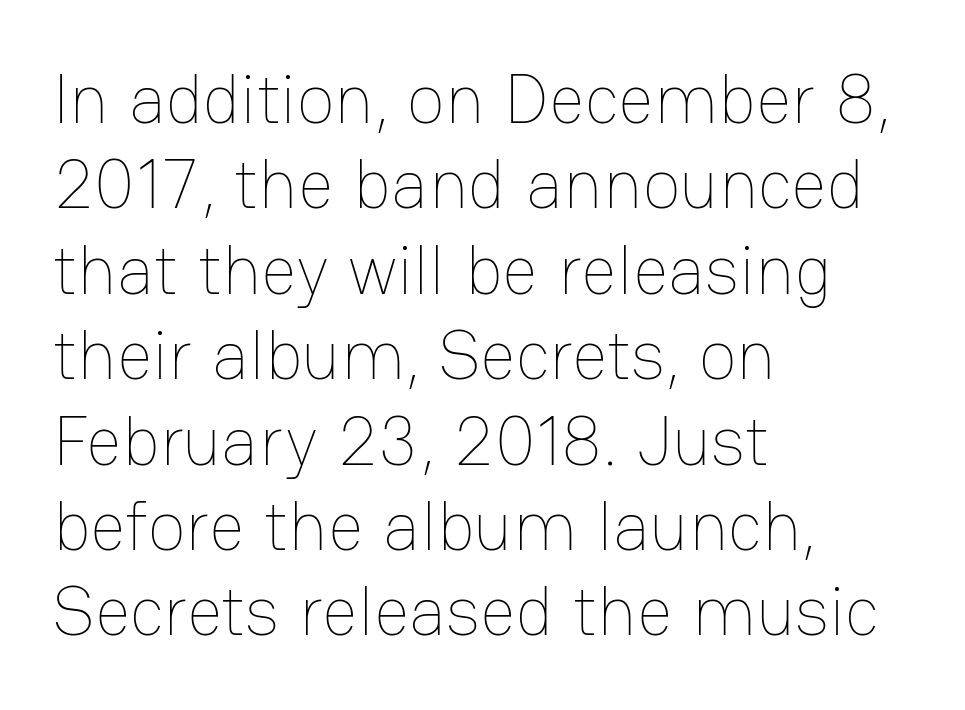
{"italic": "no", "bold": "no", "weight": "thin", "width": "normal", "stroke_contrast": "low", "x_height": "medium", "monospaced": "no", "underline": "no", "align": "left", "line_spacing_ratio": 1.22, "letter_spacing": "normal", "letter_spacing_em": 0.0, "glyph_px": 70}
